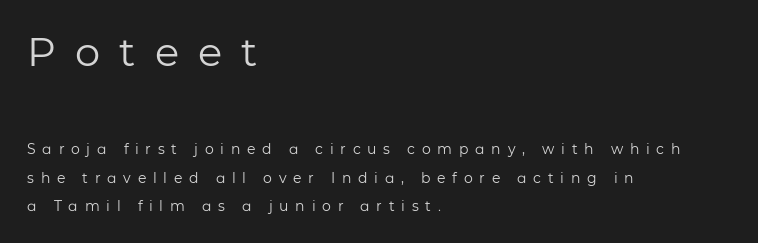
Q: Is the text bold? A: No.
Q: Is the text italic (slanted)? A: No, it is upright.
Q: Is the typeface a serif or a sans-serif typeface? A: Sans-serif.
Q: Is the text underlined? A: No.
Q: How is the paragraph aligned? A: Left-aligned.
Q: Is the spacing between letters normal or unusually wide? A: Unusually wide.
Q: Is the spacing between lines tight, normal or loose? A: Loose.
Q: Which block of text is set in a larger size, the first (top) or the second (bottom)? A: The first (top) one.
Q: Width (condensed, normal, or wide)? A: Normal.
Q: Stroke contrast? A: Low.
Q: x-height? A: Medium.
Q: Monospaced? A: No.
